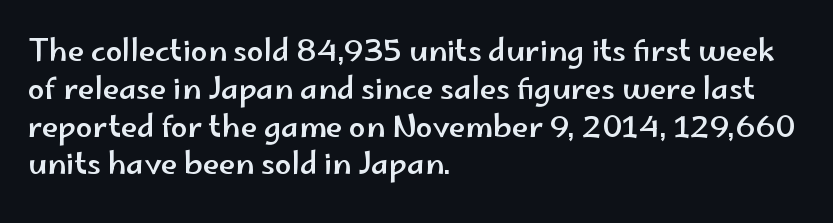
The image shows 30 px wide sans-serif type, upright; set left-aligned, normal line spacing (1.26x), normal letter spacing, not underlined; low stroke contrast and a small x-height.
